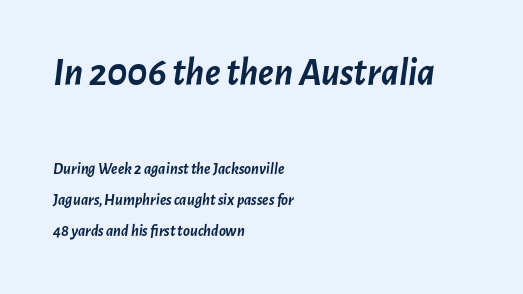
{"italic": "yes", "lean": "right", "slant_degrees": 7, "bold": "yes", "weight": "semibold", "width": "normal", "stroke_contrast": "low", "x_height": "medium", "monospaced": "no", "underline": "no", "align": "left", "line_spacing": "loose", "line_spacing_ratio": 1.96, "letter_spacing": "normal", "letter_spacing_em": 0.0, "larger_block": "first", "size_ratio": 2.44, "glyph_px": 39}
